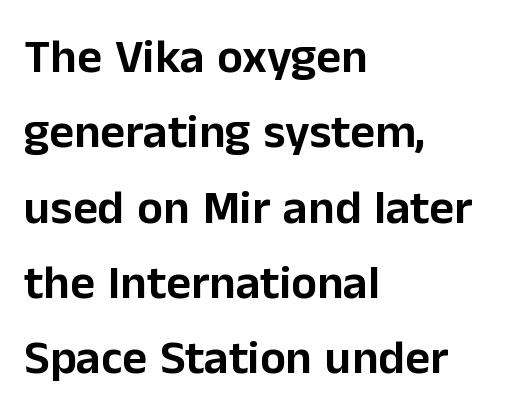
{"serif": "no", "italic": "no", "width": "normal", "stroke_contrast": "low", "x_height": "medium", "monospaced": "no", "underline": "no", "align": "left", "line_spacing": "normal", "line_spacing_ratio": 1.57, "letter_spacing": "normal", "letter_spacing_em": 0.0, "glyph_px": 48}
